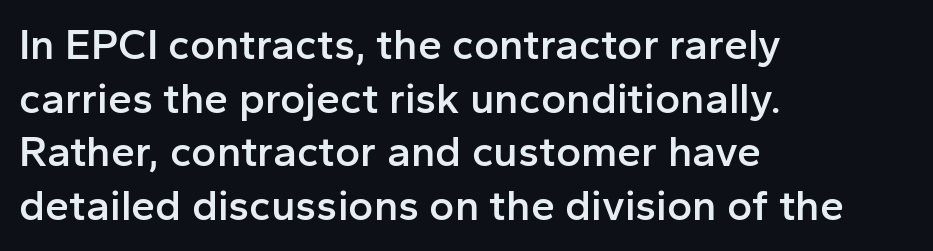
Q: Is the text bold? A: Semi-bold.
Q: Is the text italic (slanted)? A: No, it is upright.
Q: Is the typeface a serif or a sans-serif typeface? A: Sans-serif.
Q: Is the text underlined? A: No.
Q: How is the paragraph aligned? A: Left-aligned.
Q: Is the spacing between letters normal or unusually wide? A: Normal.
Q: Is the spacing between lines tight, normal or loose? A: Normal.
Q: Width (condensed, normal, or wide)? A: Normal.
Q: Stroke contrast? A: Low.
Q: x-height? A: Medium.
Q: Monospaced? A: No.
